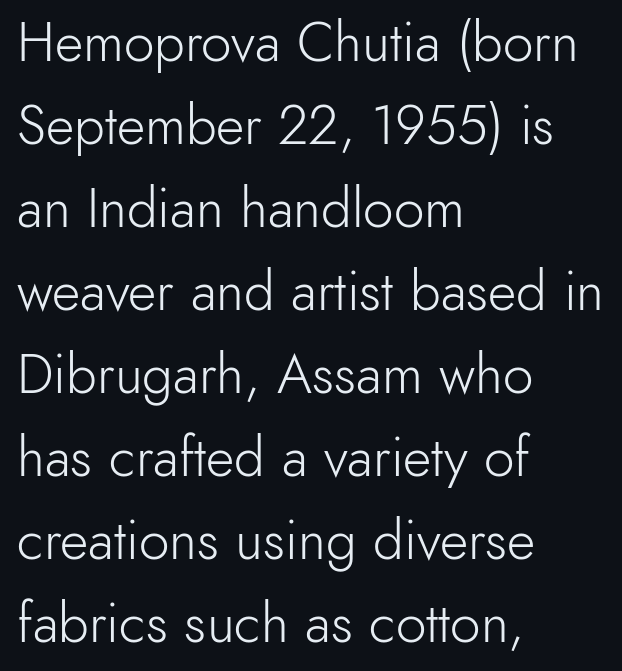
Default kerning and tracking; the words read as compact shapes. In terms of leading, this rendering sits right in the middle. No word sits above an underline. Character widths vary here, with narrow letters taking less room than wide ones.
